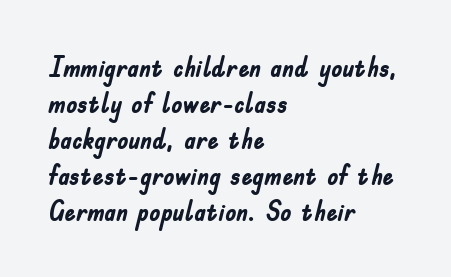
Q: Is the text bold? A: Yes.
Q: Is the text italic (slanted)? A: Yes.
Q: Is the typeface a serif or a sans-serif typeface? A: Sans-serif.
Q: Is the text underlined? A: No.
Q: How is the paragraph aligned? A: Left-aligned.
Q: Is the spacing between letters normal or unusually wide? A: Normal.
Q: Is the spacing between lines tight, normal or loose? A: Normal.
Q: Width (condensed, normal, or wide)? A: Condensed.
Q: Stroke contrast? A: Low.
Q: x-height? A: Small.
Q: Monospaced? A: No.
